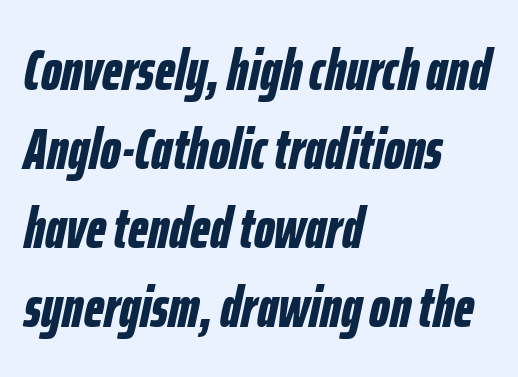
Q: Is the text bold? A: Yes.
Q: Is the text italic (slanted)? A: Yes, it leans right by about 12 degrees.
Q: Is the text underlined? A: No.
Q: How is the paragraph aligned? A: Left-aligned.
Q: Is the spacing between letters normal or unusually wide? A: Normal.
Q: Is the spacing between lines tight, normal or loose? A: Normal.
Q: Width (condensed, normal, or wide)? A: Condensed.
Q: Stroke contrast? A: Low.
Q: x-height? A: Medium.
Q: Monospaced? A: No.
